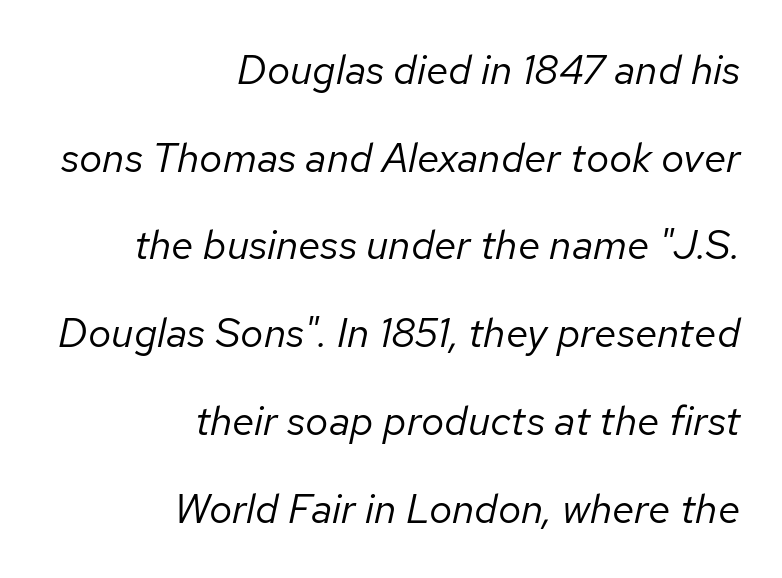
Check under the words: just untouched page. The font sits on the lighter half of the weight spectrum, regular included. Does the lettering tilt? It does — this is italic. The space between consecutive lines is lavish. Casual observation: everything's shoved over to the right.
